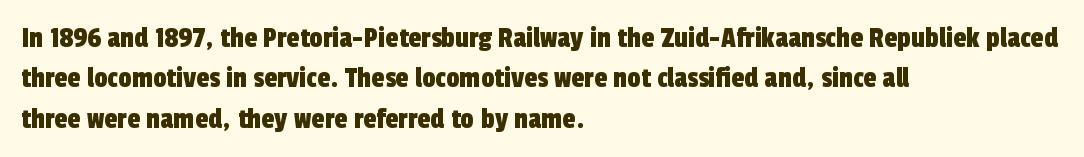
Tracking value appears to be zero — textbook default spacing. Do the characters align in a grid? No, the font is proportional. What's the leading like? Ordinary, nothing unusual. Descenders are the only things crossing below the line. Horizontally, the lines are justified to the leading edge only. This sample uses a sans-serif face.
